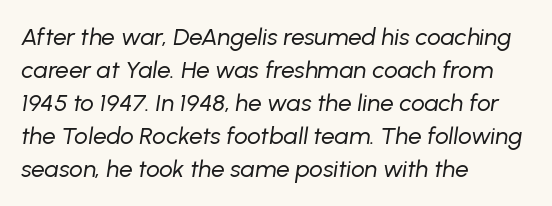
The image shows 24 px text type, italic (leaning right); set left-aligned, normal line spacing (1.38x), normal letter spacing, not underlined.
